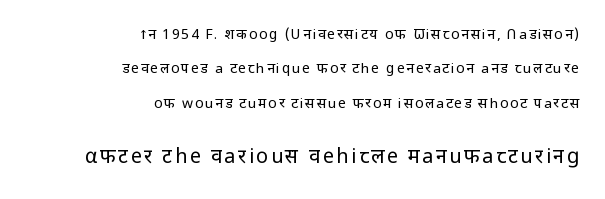
{"italic": "no", "bold": "no", "underline": "no", "align": "right", "line_spacing": "loose", "line_spacing_ratio": 2.46, "larger_block": "second", "size_ratio": 1.43, "glyph_px": 20}
